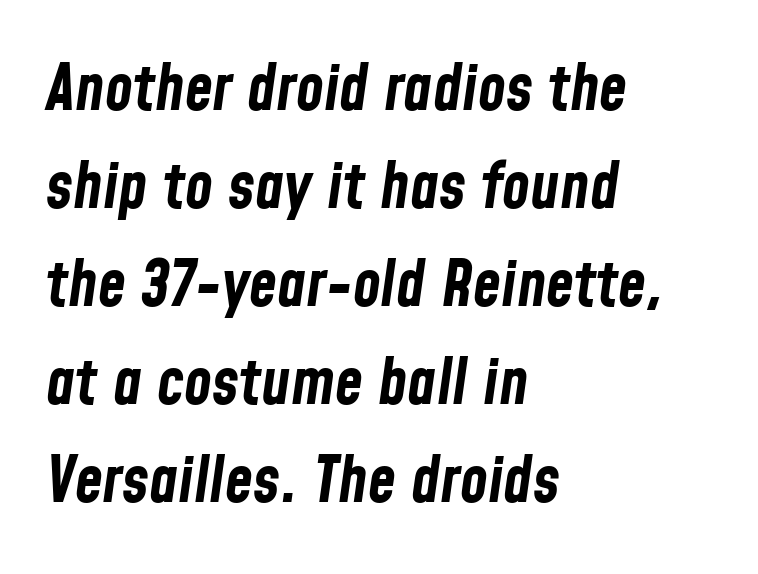
Q: Is the text bold? A: Yes.
Q: Is the text italic (slanted)? A: Yes, it leans right by about 8 degrees.
Q: Is the text underlined? A: No.
Q: How is the paragraph aligned? A: Left-aligned.
Q: Is the spacing between letters normal or unusually wide? A: Normal.
Q: Is the spacing between lines tight, normal or loose? A: Normal.
Q: Width (condensed, normal, or wide)? A: Condensed.
Q: Stroke contrast? A: Low.
Q: x-height? A: Medium.
Q: Monospaced? A: No.
